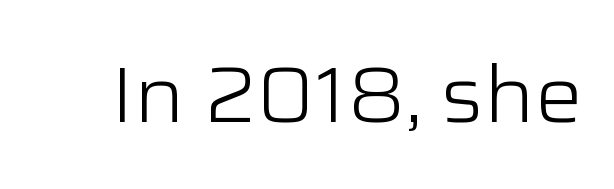
The image shows 79 px light sans-serif type, upright; set normal letter spacing, not underlined; low stroke contrast and a medium x-height.
